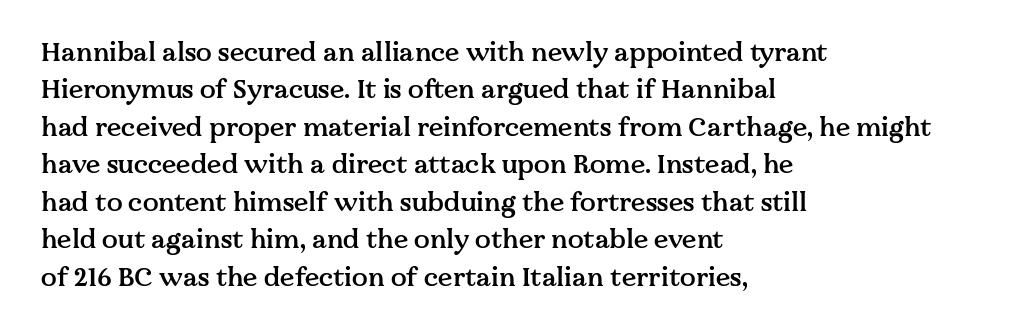
Q: Is the text bold? A: Semi-bold.
Q: Is the text italic (slanted)? A: No, it is upright.
Q: Is the text underlined? A: No.
Q: How is the paragraph aligned? A: Left-aligned.
Q: Is the spacing between letters normal or unusually wide? A: Normal.
Q: Is the spacing between lines tight, normal or loose? A: Normal.
